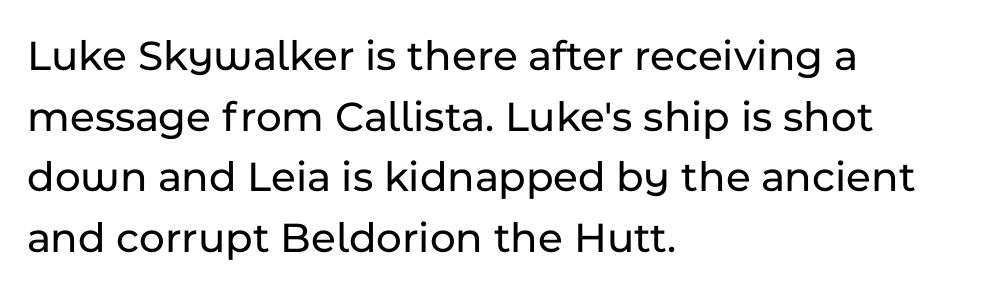
Q: Is the text italic (slanted)? A: No, it is upright.
Q: Is the typeface a serif or a sans-serif typeface? A: Sans-serif.
Q: Is the text underlined? A: No.
Q: How is the paragraph aligned? A: Left-aligned.
Q: Is the spacing between letters normal or unusually wide? A: Normal.
Q: Is the spacing between lines tight, normal or loose? A: Normal.
Q: Width (condensed, normal, or wide)? A: Normal.
Q: Stroke contrast? A: Low.
Q: x-height? A: Medium.
Q: Monospaced? A: No.
